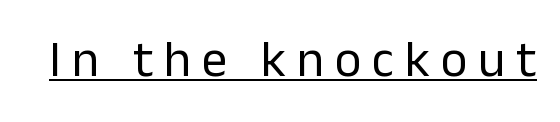
Q: Is the text bold? A: No.
Q: Is the text italic (slanted)? A: No, it is upright.
Q: Is the typeface a serif or a sans-serif typeface? A: Sans-serif.
Q: Is the text underlined? A: Yes.
Q: Is the spacing between letters normal or unusually wide? A: Unusually wide.
Q: Width (condensed, normal, or wide)? A: Normal.
Q: Stroke contrast? A: Low.
Q: x-height? A: Medium.
Q: Monospaced? A: No.
